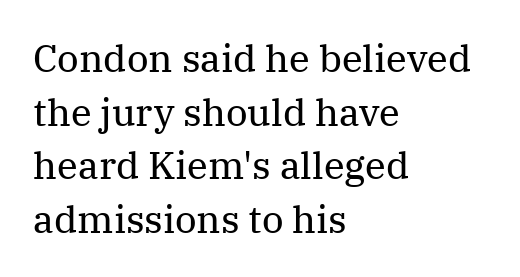
{"serif": "yes", "italic": "no", "bold": "no", "weight": "regular", "width": "normal", "stroke_contrast": "medium", "x_height": "medium", "monospaced": "no", "underline": "no", "align": "left", "line_spacing": "normal", "line_spacing_ratio": 1.41, "letter_spacing": "normal", "letter_spacing_em": 0.0, "glyph_px": 38}
